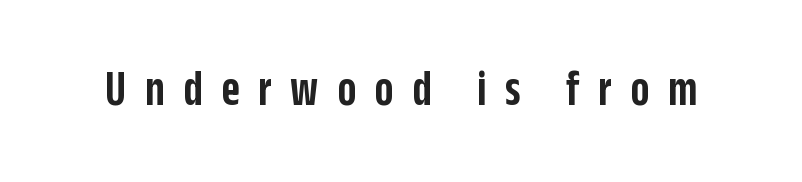
The image shows 50 px semibold, condensed sans-serif type, upright; set unusually wide letter spacing (+0.37 em), not underlined; low stroke contrast and a large x-height.
